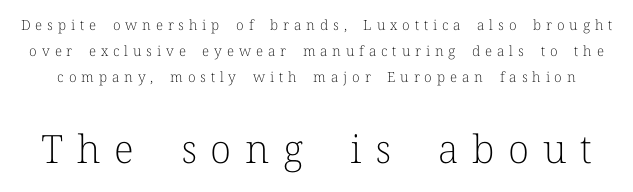
Q: Is the text bold? A: No.
Q: Is the text italic (slanted)? A: No, it is upright.
Q: Is the typeface a serif or a sans-serif typeface? A: Serif.
Q: Is the text underlined? A: No.
Q: Is the spacing between letters normal or unusually wide? A: Unusually wide.
Q: Which block of text is set in a larger size, the first (top) or the second (bottom)? A: The second (bottom) one.
Q: Width (condensed, normal, or wide)? A: Normal.
Q: Stroke contrast? A: Low.
Q: x-height? A: Medium.
Q: Monospaced? A: No.
